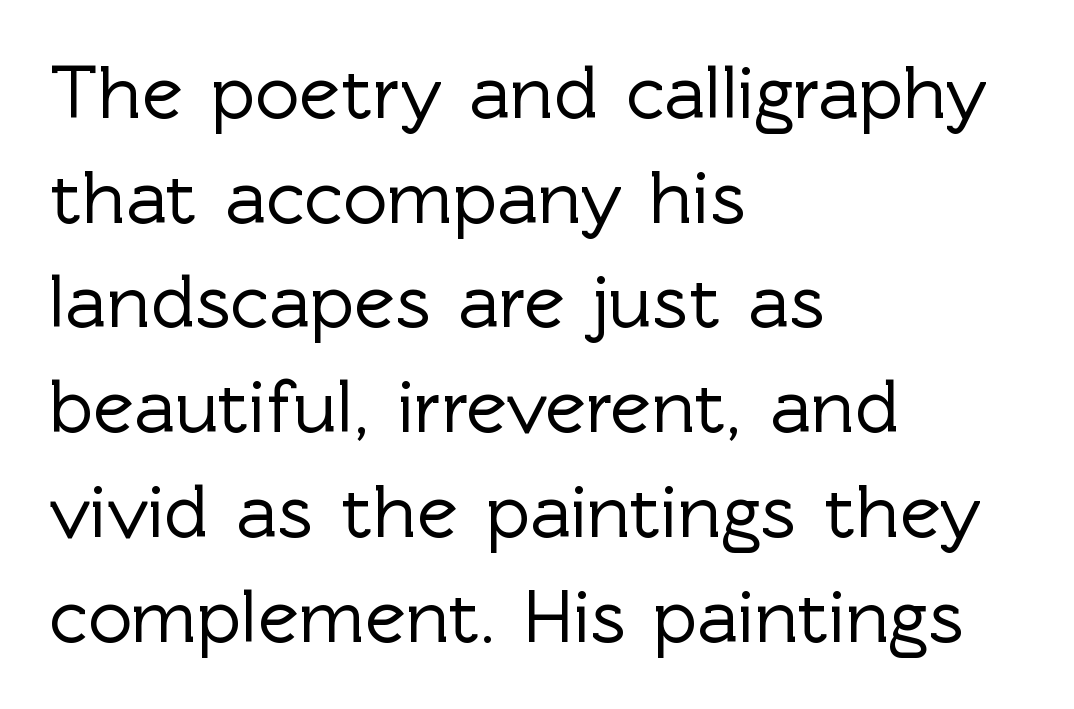
The rendering anchors every line to the left-hand side. Only glyphs here, with clear space below each row. A typesetter would call this proportional, since set widths differ per character. Regular leading. If you drew a line through each stem, it would be perfectly vertical. The letters carry no serifs — their stems end cleanly without finishing strokes.
